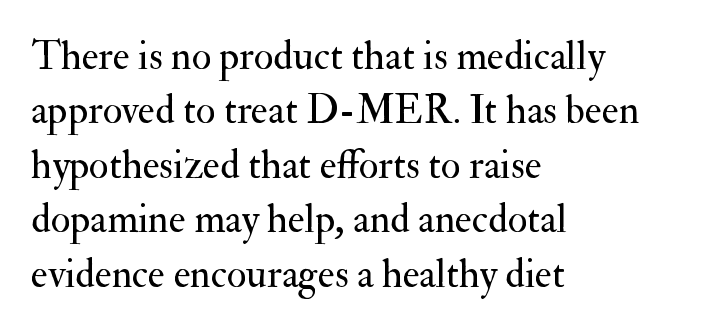
The image shows 40 px regular-weight serif type, upright; set left-aligned, normal line spacing (1.36x), normal letter spacing, not underlined; medium stroke contrast and a small x-height.
